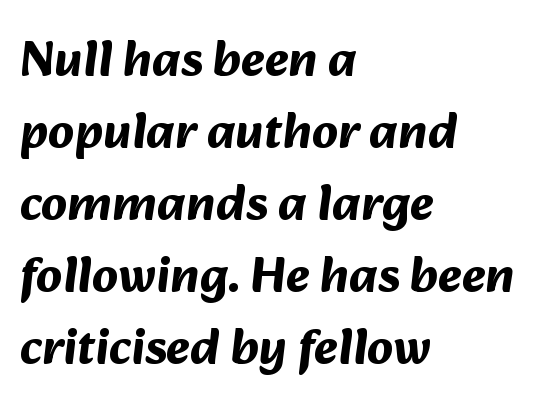
Does the copy run flush right? No — it runs flush left. Notice how descenders clear the ascenders below comfortably — that's standard leading. Nope, no serifs anywhere on these letters. Bold? Absolutely — the strokes are thick and heavy. The rendering keeps characters at their native spacing. This sample has the flowing, uneven cadence of proportional lettering.
